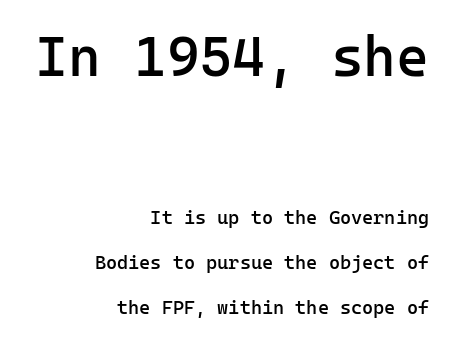
Unmarked baselines from the first word to the last. Posture: upright roman. No feet cap the strokes, marking this as sans-serif type. The vertical gap from one line to the next is large.
